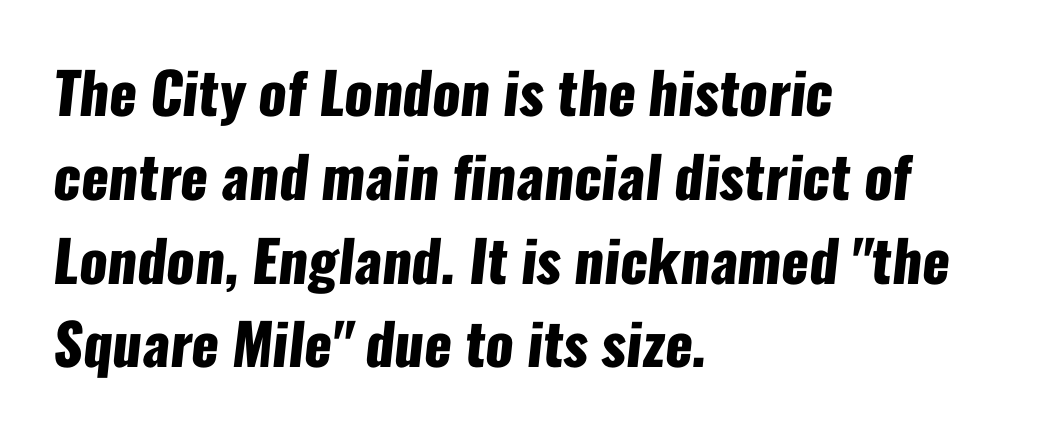
Here the glyphs are tracked normally, forming tight word shapes. The face used here is proportionally spaced, like ordinary book or web type. A bare baseline throughout the passage. Typographically, this falls in the sans-serif category. The rendering uses a bold face; every stroke is thick and dark.
